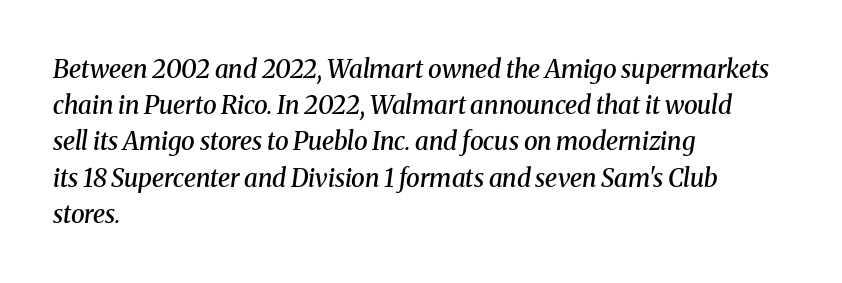
How would I describe the line gaps? Plain and ordinary. The strokes are fattened partway — semibold, not bold. The whole block is typeset with a tilt. The rag falls on the right side of this text block. Tracking value appears to be zero — textbook default spacing. Plain, unruled lines of type.
